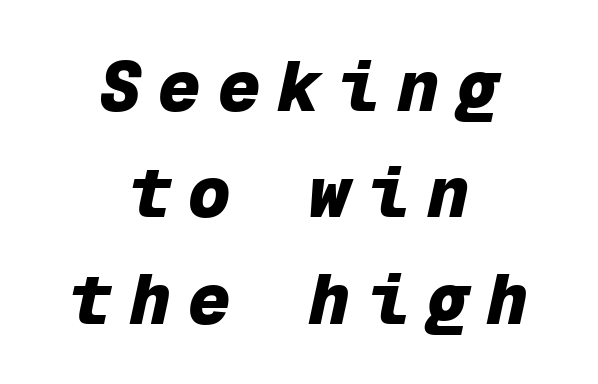
The rendering uses typewriter-style spacing with identical character cells. An italicized treatment has been applied to the whole sample. Rule under the text: the space is simply empty. The letterforms stand isolated, each surrounded by extra space. The passage shown is emphatically bold. In terms of leading, this rendering sits right in the middle.
